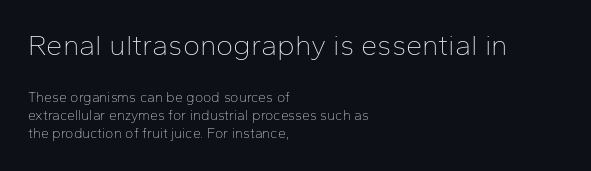
Q: Is the text bold? A: No.
Q: Is the text italic (slanted)? A: No, it is upright.
Q: Is the typeface a serif or a sans-serif typeface? A: Sans-serif.
Q: Is the text underlined? A: No.
Q: How is the paragraph aligned? A: Left-aligned.
Q: Is the spacing between letters normal or unusually wide? A: Normal.
Q: Is the spacing between lines tight, normal or loose? A: Normal.
Q: Which block of text is set in a larger size, the first (top) or the second (bottom)? A: The first (top) one.
Q: Width (condensed, normal, or wide)? A: Normal.
Q: Stroke contrast? A: Low.
Q: x-height? A: Medium.
Q: Monospaced? A: No.
